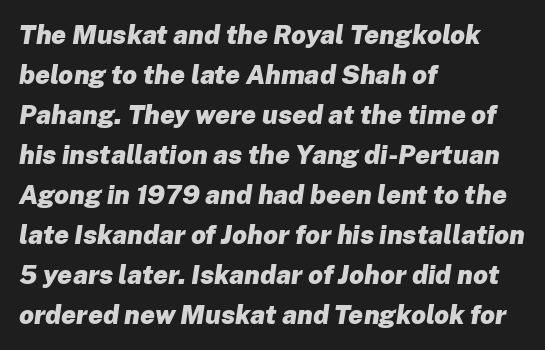
{"italic": "yes", "lean": "right", "slant_degrees": 8, "bold": "yes", "underline": "no", "align": "left", "line_spacing": "normal", "line_spacing_ratio": 1.54, "letter_spacing": "normal", "letter_spacing_em": 0.0, "glyph_px": 26}
